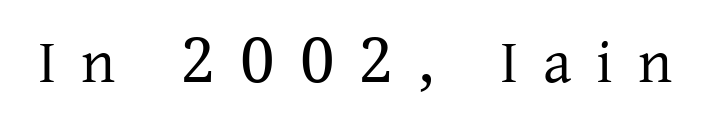
The image shows 62 px regular-weight serif type, upright; set unusually wide letter spacing (+0.4 em), not underlined; low stroke contrast and a medium x-height.
